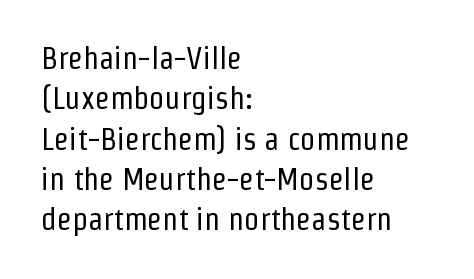
The image shows 31 px regular-weight, condensed sans-serif type, upright; set left-aligned, normal line spacing (1.3x), normal letter spacing, not underlined; low stroke contrast and a medium x-height.
